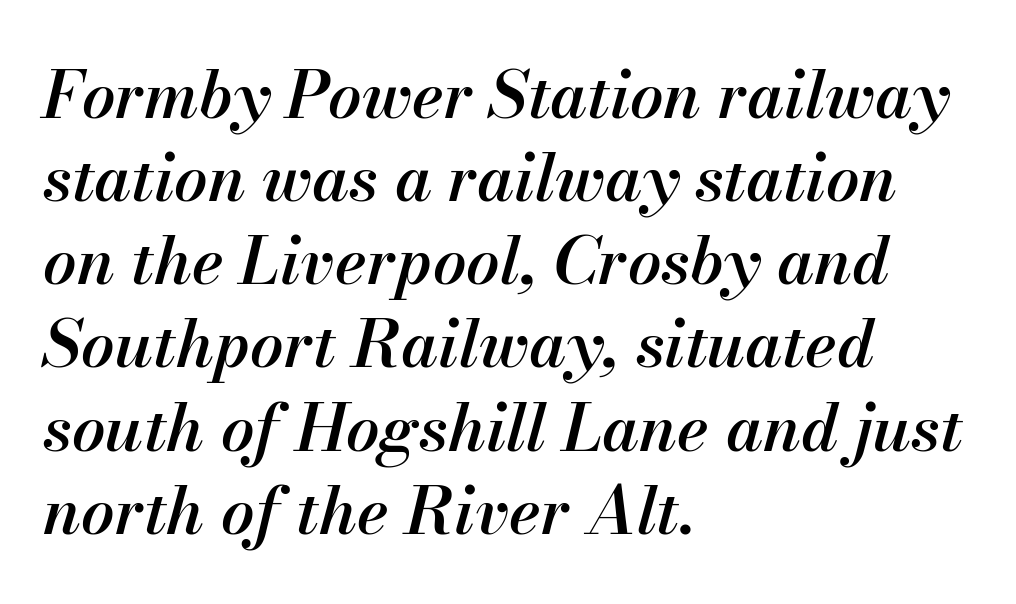
The image shows 66 px semibold type, italic (leaning right); set left-aligned, normal line spacing (1.26x), normal letter spacing, not underlined; medium stroke contrast and a small x-height.
